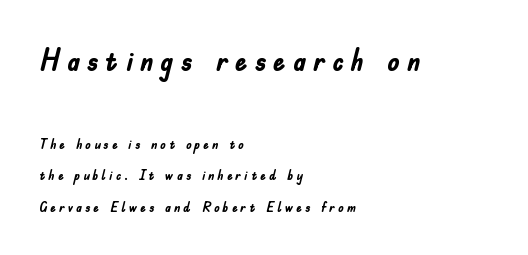
The image shows 31 px semibold, condensed sans-serif type; set left-aligned, loose line spacing (2.25x), unusually wide letter spacing (+0.22 em), not underlined; the first (top) block is 2.21x larger; low stroke contrast and a small x-height.
